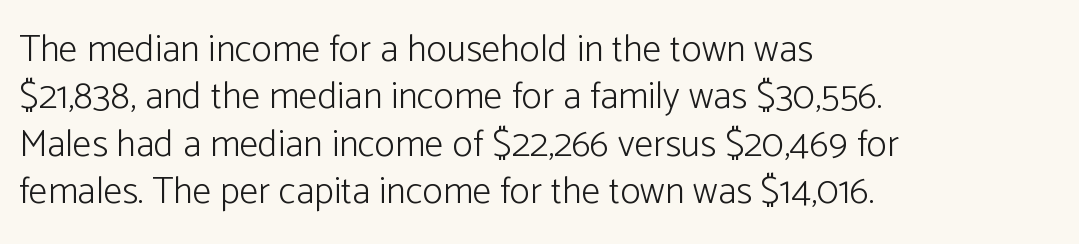
The image shows 38 px light sans-serif type, upright; set left-aligned, normal line spacing (1.25x), normal letter spacing, not underlined; low stroke contrast and a medium x-height.
